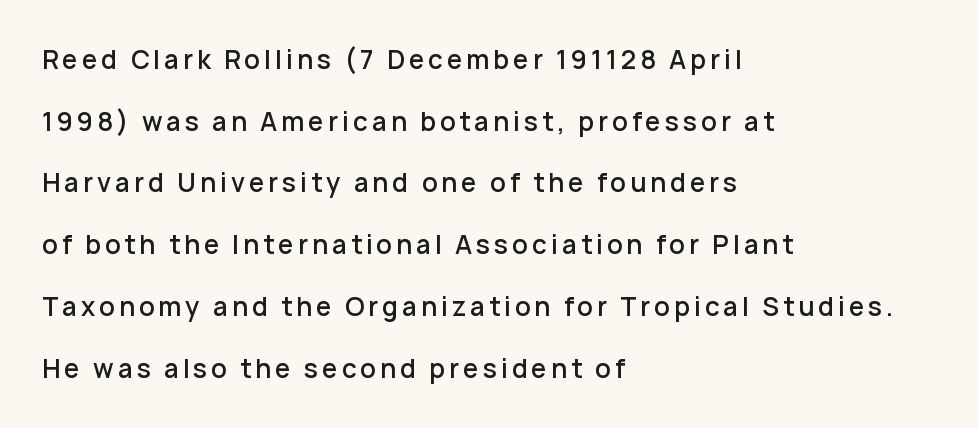
The image shows 25 px text type, upright; set left-aligned, loose line spacing (2.47x), not underlined.
